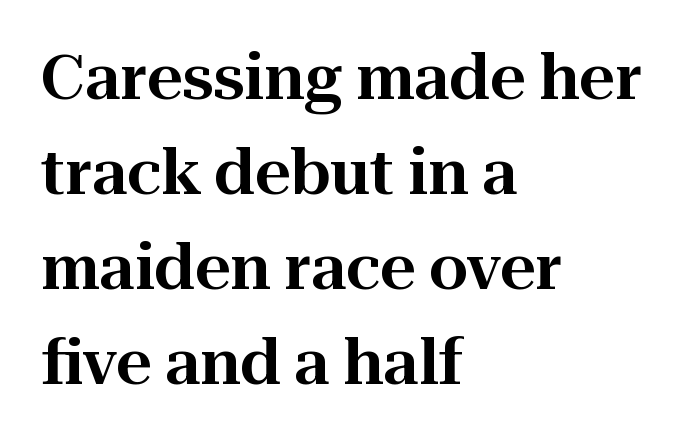
The image shows 62 px serif type, upright; set left-aligned, normal line spacing (1.53x), normal letter spacing, not underlined; high stroke contrast and a medium x-height.
